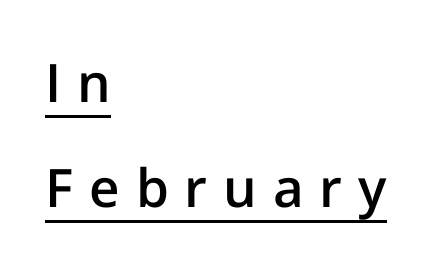
{"serif": "no", "italic": "no", "bold": "semi", "weight": "semibold", "width": "normal", "stroke_contrast": "low", "x_height": "medium", "monospaced": "no", "underline": "yes", "align": "left", "line_spacing": "loose", "line_spacing_ratio": 1.99, "letter_spacing": "wide", "letter_spacing_em": 0.3, "glyph_px": 53}
